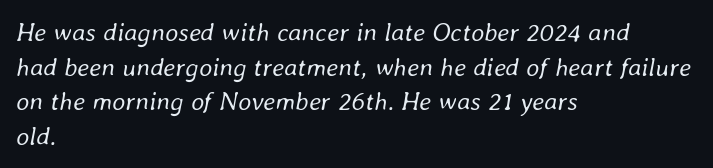
Q: Is the text bold? A: No.
Q: Is the text italic (slanted)? A: Yes, it leans right by about 8 degrees.
Q: Is the text underlined? A: No.
Q: How is the paragraph aligned? A: Left-aligned.
Q: Is the spacing between letters normal or unusually wide? A: Normal.
Q: Is the spacing between lines tight, normal or loose? A: Normal.
